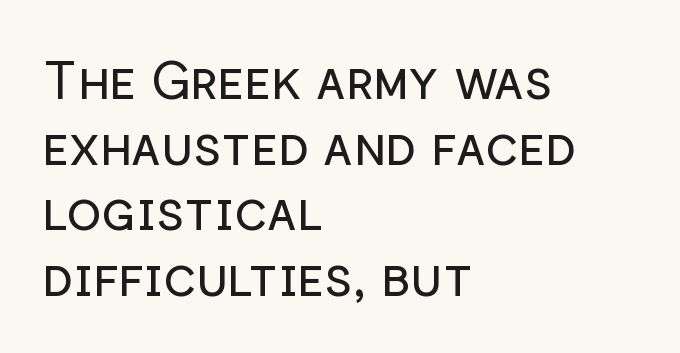
{"serif": "no", "italic": "no", "bold": "no", "weight": "regular", "width": "normal", "stroke_contrast": "low", "x_height": "medium", "monospaced": "no", "underline": "no", "align": "left", "line_spacing": "normal", "line_spacing_ratio": 1.26, "letter_spacing": "normal", "letter_spacing_em": 0.0, "glyph_px": 52}
